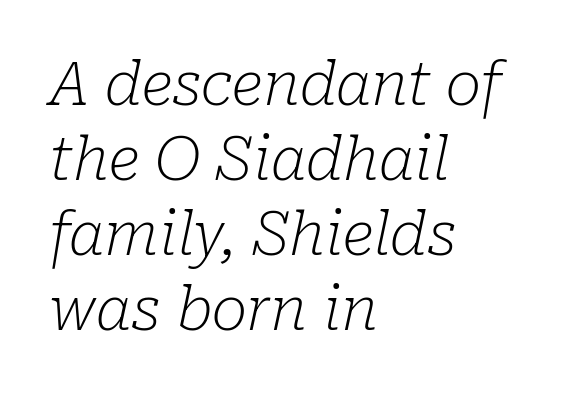
The image shows 60 px light serif type, italic (leaning right); set left-aligned, normal line spacing (1.25x), normal letter spacing, not underlined; low stroke contrast and a medium x-height.
